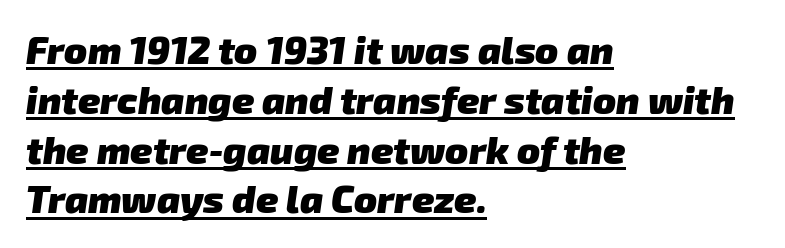
Q: Is the text bold? A: Yes.
Q: Is the typeface a serif or a sans-serif typeface? A: Sans-serif.
Q: Is the text underlined? A: Yes.
Q: How is the paragraph aligned? A: Left-aligned.
Q: Is the spacing between letters normal or unusually wide? A: Normal.
Q: Is the spacing between lines tight, normal or loose? A: Normal.
Q: Width (condensed, normal, or wide)? A: Normal.
Q: Stroke contrast? A: Low.
Q: x-height? A: Medium.
Q: Monospaced? A: No.
